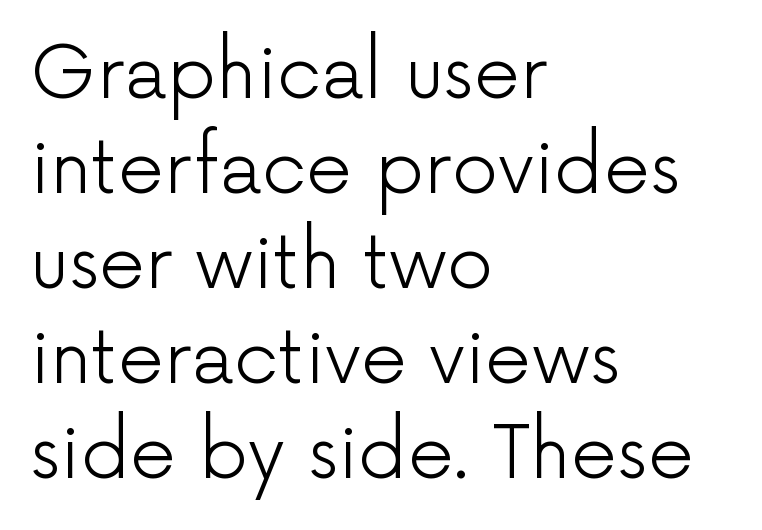
{"serif": "no", "italic": "no", "bold": "no", "weight": "light", "width": "normal", "stroke_contrast": "low", "x_height": "medium", "monospaced": "no", "underline": "no", "align": "left", "line_spacing": "normal", "line_spacing_ratio": 1.3, "letter_spacing": "normal", "letter_spacing_em": 0.0, "glyph_px": 73}
